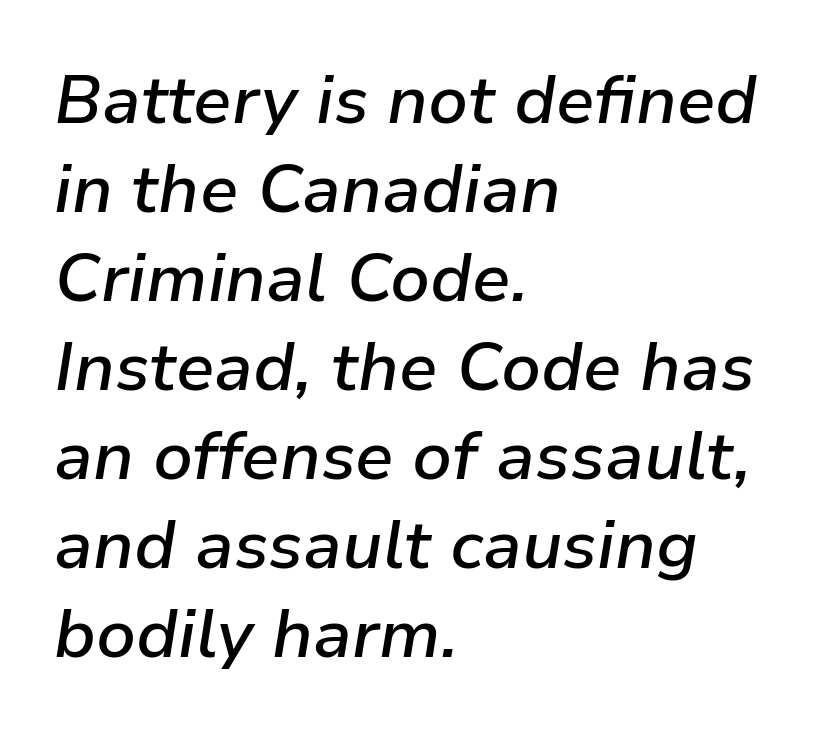
The ragged edge is on the right, which tells us the setting is flush left. Notice the strokes are somewhat thickened but not fully heavy: this is a semibold. Vertically, the passage feels balanced, rows spaced as you'd expect. Compared with typical body copy, the letter spacing here is the same. Each letter keeps its own natural width here, so spacing adapts to shape.
